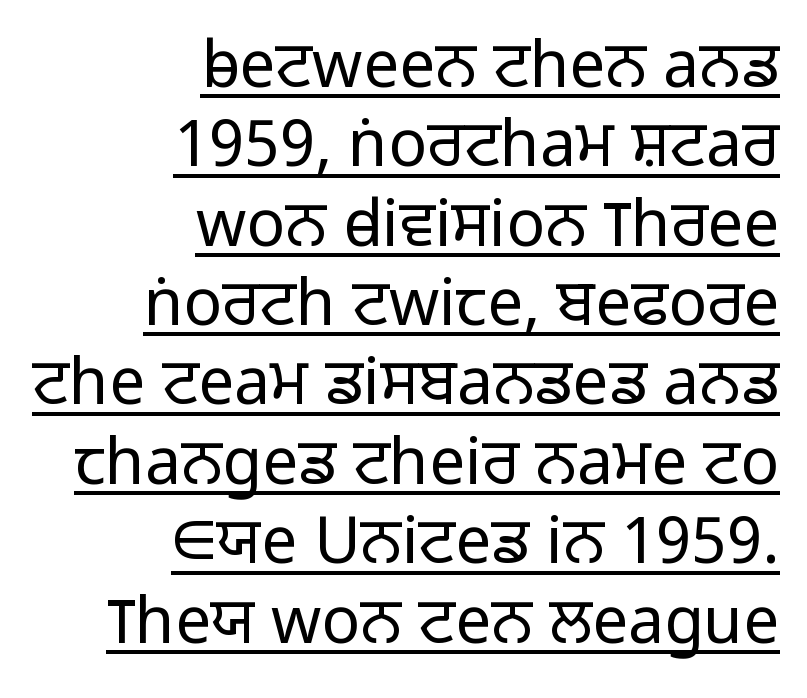
The image shows 64 px light sans-serif type, upright; set right-aligned, line spacing 1.24x, normal letter spacing, underlined; low stroke contrast and a medium x-height.
